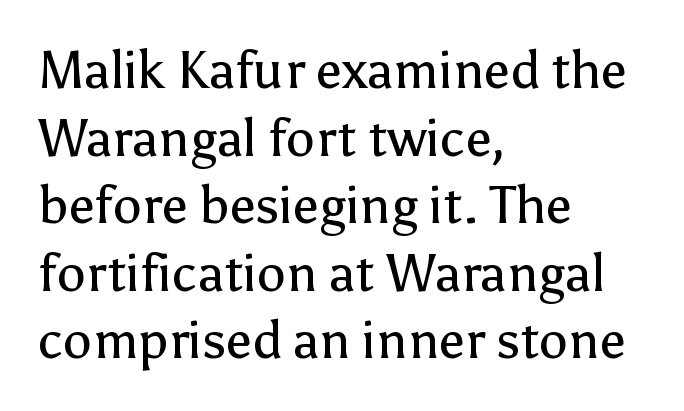
The image shows 52 px regular-weight sans-serif type, upright; set left-aligned, normal line spacing (1.3x), normal letter spacing, not underlined; low stroke contrast and a medium x-height.
